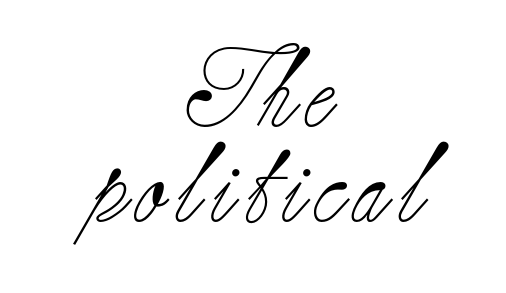
{"serif": "yes", "bold": "no", "weight": "light", "width": "normal", "stroke_contrast": "low", "x_height": "small", "monospaced": "no", "underline": "no", "align": "center", "line_spacing_ratio": 1.22, "glyph_px": 78}
